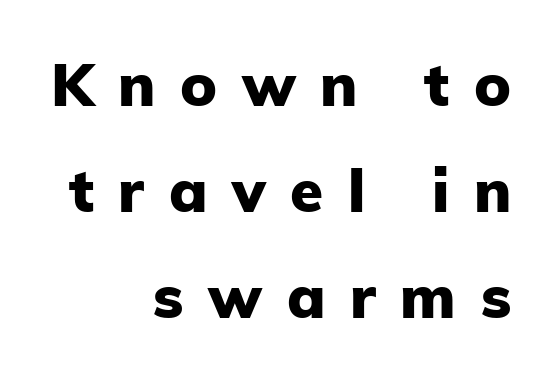
Q: Is the text bold? A: Yes.
Q: Is the text italic (slanted)? A: No, it is upright.
Q: Is the typeface a serif or a sans-serif typeface? A: Sans-serif.
Q: Is the text underlined? A: No.
Q: How is the paragraph aligned? A: Right-aligned.
Q: Is the spacing between letters normal or unusually wide? A: Unusually wide.
Q: Width (condensed, normal, or wide)? A: Normal.
Q: Stroke contrast? A: Low.
Q: x-height? A: Medium.
Q: Monospaced? A: No.
